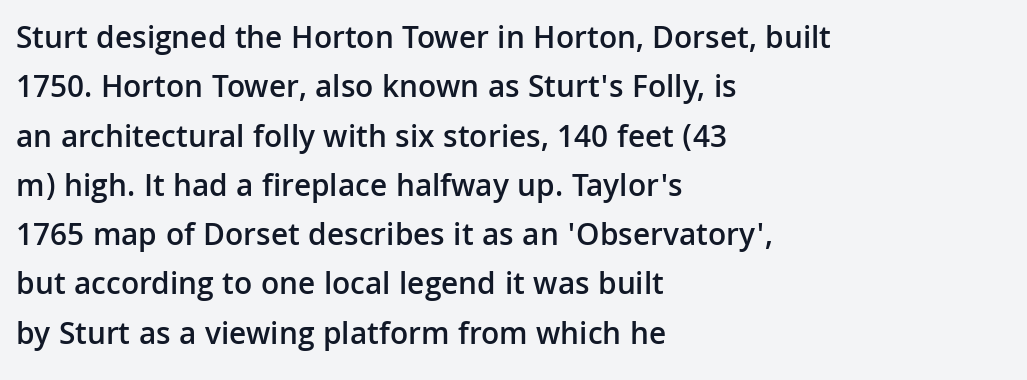
{"serif": "no", "italic": "no", "bold": "semi", "weight": "semibold", "width": "normal", "stroke_contrast": "low", "x_height": "medium", "monospaced": "no", "underline": "no", "align": "left", "line_spacing": "normal", "line_spacing_ratio": 1.54, "letter_spacing": "normal", "letter_spacing_em": 0.0, "glyph_px": 32}
